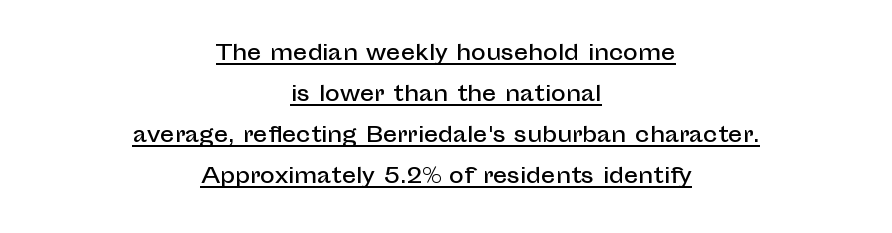
{"italic": "no", "underline": "yes", "align": "center", "line_spacing": "loose", "line_spacing_ratio": 2.05, "letter_spacing": "normal", "letter_spacing_em": 0.0, "glyph_px": 20}
